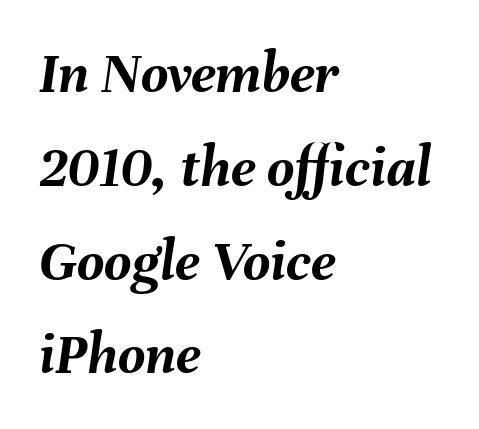
{"italic": "yes", "lean": "right", "slant_degrees": 8, "bold": "yes", "weight": "semibold", "width": "normal", "stroke_contrast": "medium", "x_height": "medium", "monospaced": "no", "underline": "no", "align": "left", "line_spacing": "normal", "line_spacing_ratio": 1.59, "letter_spacing": "normal", "letter_spacing_em": 0.0, "glyph_px": 59}
